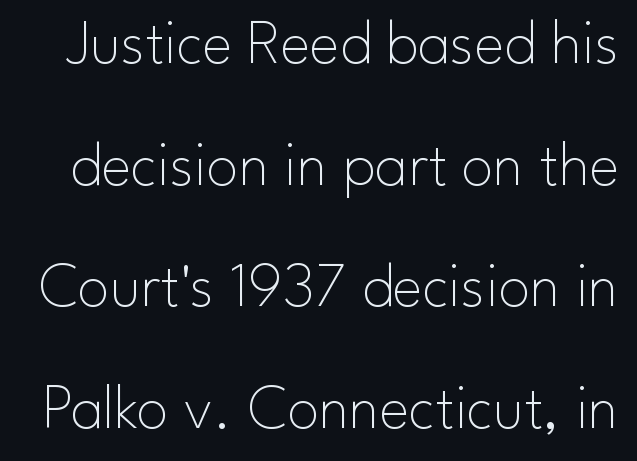
{"serif": "no", "italic": "no", "bold": "no", "weight": "thin", "width": "normal", "stroke_contrast": "low", "x_height": "small", "monospaced": "no", "underline": "no", "line_spacing": "loose", "line_spacing_ratio": 1.9, "letter_spacing": "normal", "letter_spacing_em": 0.0, "glyph_px": 64}
